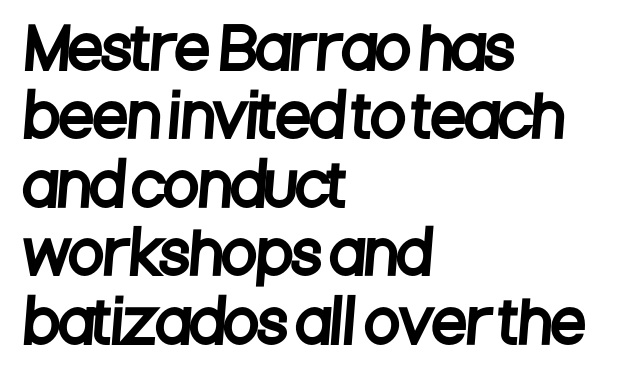
The image shows 57 px condensed sans-serif type; set left-aligned, line spacing 1.2x, normal letter spacing, not underlined; low stroke contrast and a large x-height.
